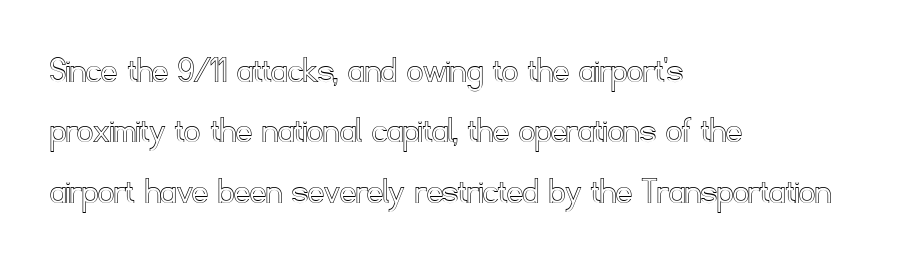
Q: Is the text italic (slanted)? A: No, it is upright.
Q: Is the text underlined? A: No.
Q: How is the paragraph aligned? A: Left-aligned.
Q: Is the spacing between letters normal or unusually wide? A: Normal.
Q: Is the spacing between lines tight, normal or loose? A: Normal.
Q: Width (condensed, normal, or wide)? A: Normal.
Q: x-height? A: Small.
Q: Monospaced? A: No.
